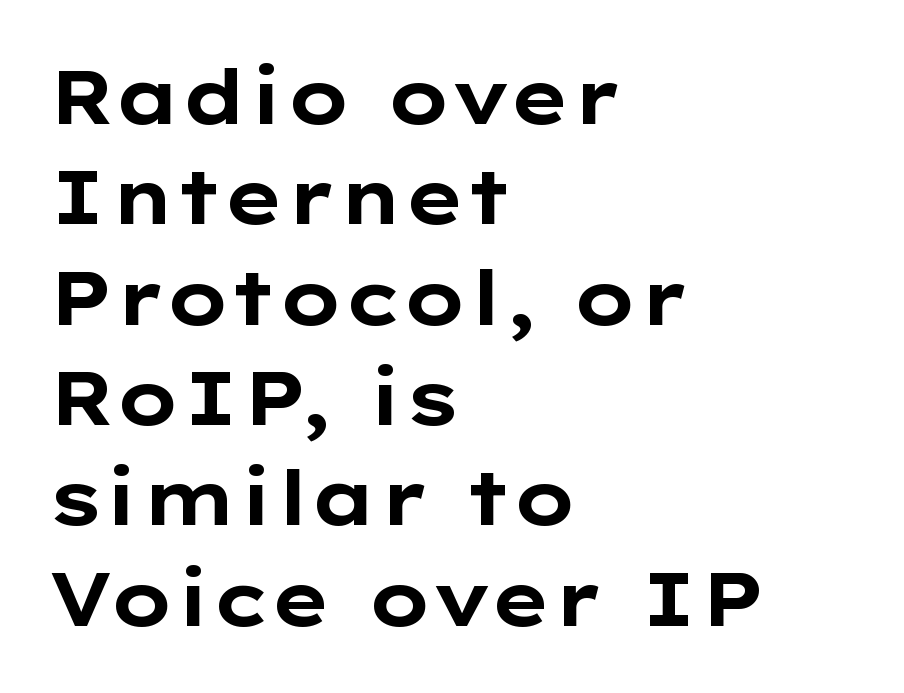
The image shows 76 px bold, wide sans-serif type, upright; set left-aligned, normal line spacing (1.32x), normal letter spacing, not underlined; low stroke contrast and a medium x-height.
